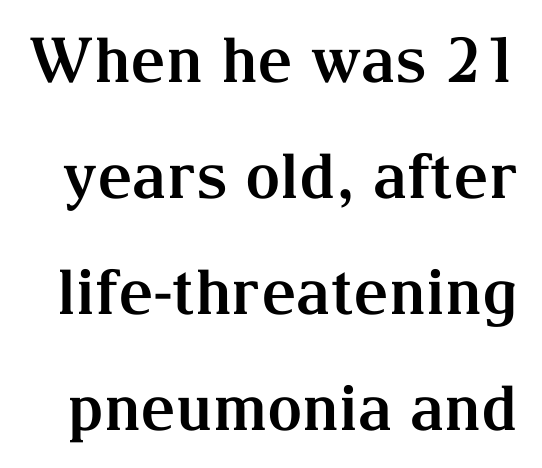
Q: Is the text bold? A: Yes.
Q: Is the text italic (slanted)? A: No, it is upright.
Q: Is the typeface a serif or a sans-serif typeface? A: Serif.
Q: Is the text underlined? A: No.
Q: Is the spacing between letters normal or unusually wide? A: Normal.
Q: Width (condensed, normal, or wide)? A: Normal.
Q: Stroke contrast? A: Medium.
Q: x-height? A: Medium.
Q: Monospaced? A: No.
